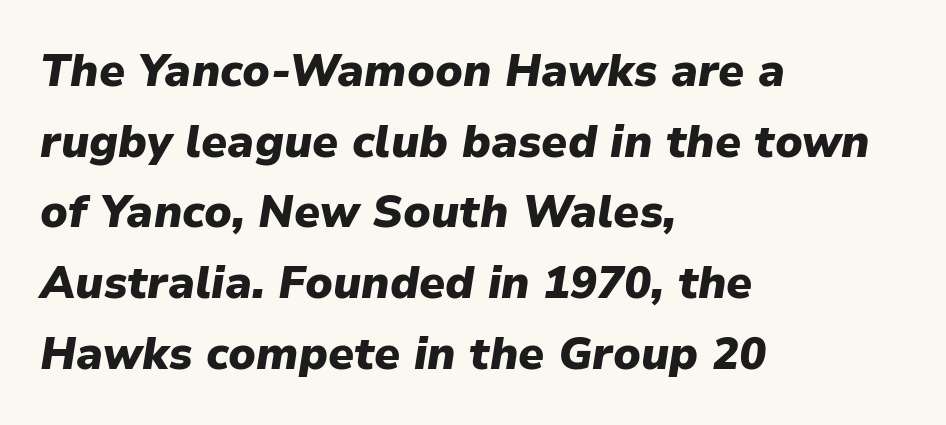
The image shows 45 px heavy type, italic (leaning right); set left-aligned, normal line spacing (1.57x), normal letter spacing, not underlined; low stroke contrast and a medium x-height.
